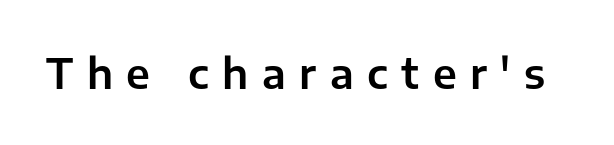
Classification — sans serif. Unmarked baselines from the first word to the last. Vertical strokes here are truly vertical. Glyph-to-glyph distance is far greater than everyday printed text.
